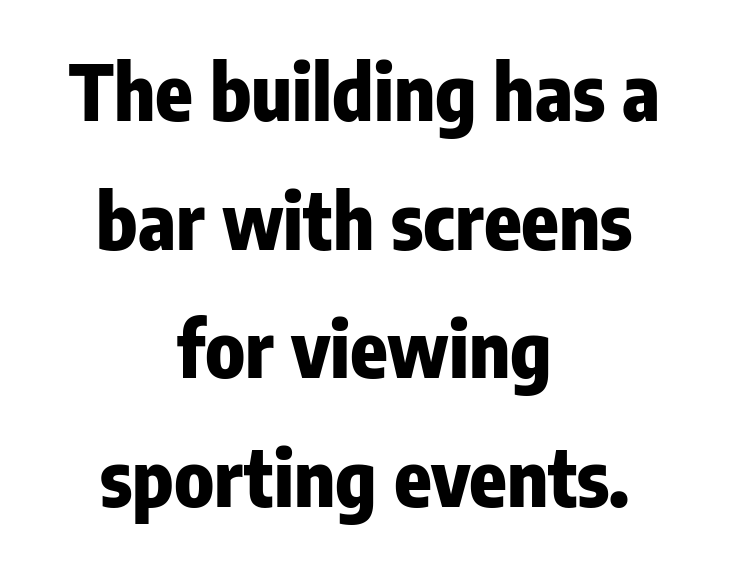
The image shows 77 px heavy, condensed sans-serif type, upright; set centered, normal line spacing (1.67x), normal letter spacing, not underlined; low stroke contrast and a medium x-height.
